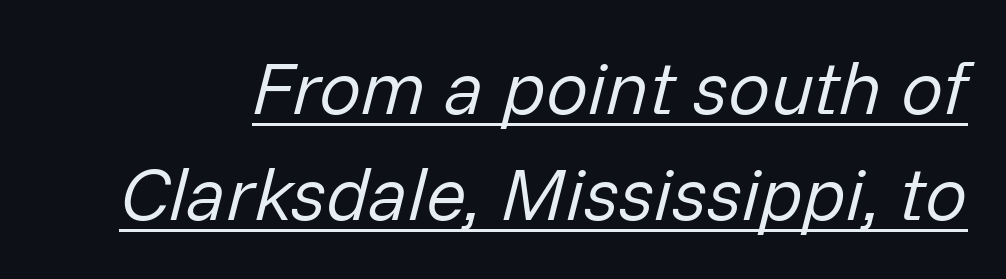
The image shows 75 px regular-weight type, italic (leaning right); set normal line spacing (1.42x), normal letter spacing, underlined; low stroke contrast and a medium x-height.
